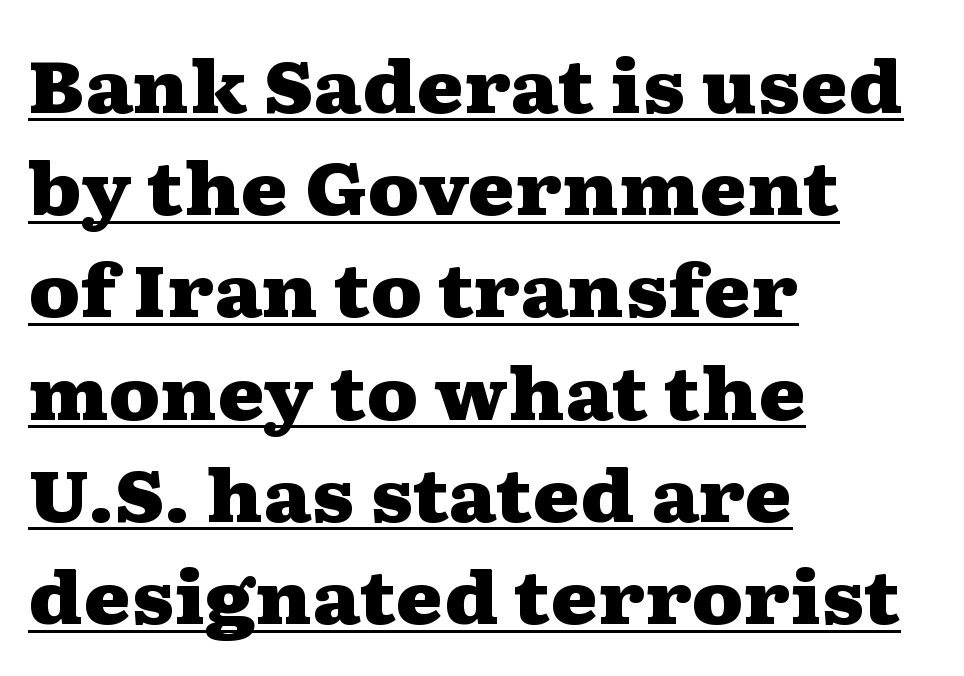
{"serif": "yes", "italic": "no", "bold": "yes", "weight": "heavy", "width": "wide", "stroke_contrast": "medium", "x_height": "medium", "monospaced": "no", "underline": "yes", "align": "left", "line_spacing": "normal", "line_spacing_ratio": 1.42, "letter_spacing": "normal", "letter_spacing_em": 0.0, "glyph_px": 72}
